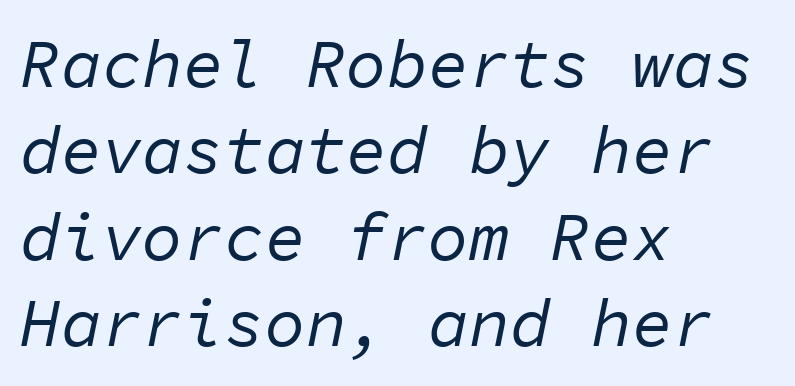
The image shows 68 px regular-weight type, italic (leaning right), monospaced; set left-aligned, normal line spacing (1.27x), normal letter spacing, not underlined; low stroke contrast and a medium x-height.
